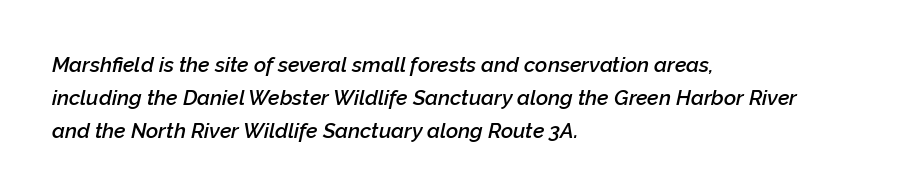
A clean baseline with only descenders dipping below it. The setting favours the left margin, as ordinary paragraphs usually do. In terms of letterspacing, this is plain default setting. Characters are canted at an angle relative to the baseline's perpendicular. The block of text has a typical density, with ordinary space between rows.
